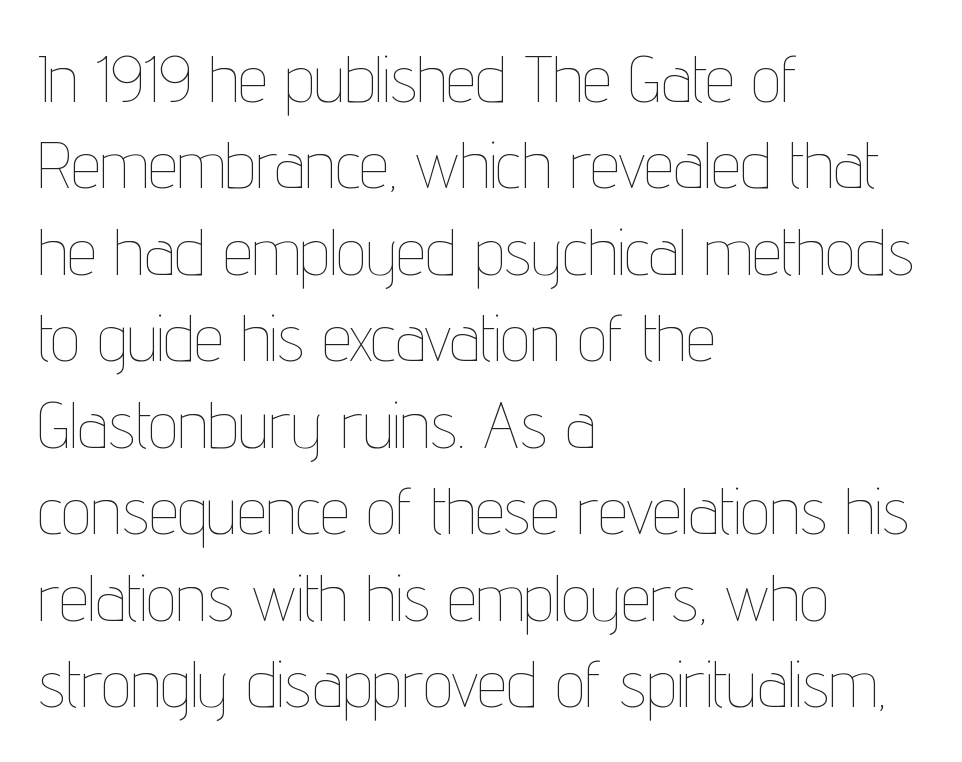
Short note: letters normally spaced. Left-aligned paragraph, ragged on the right. Unlike italic type, these characters show no tilt at all. Check under the words: just untouched page. You could not count columns in this text — the font is proportionally spaced. A normal amount of white space separates one row of letters from the next.
